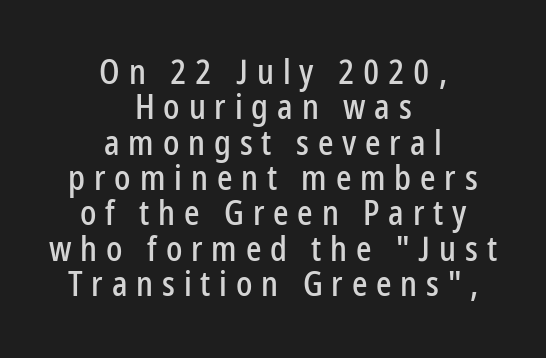
The typography opts for an upright posture over an oblique one. Rule under the text: the space is simply empty. How would I describe the line gaps? Narrow and economical. Is the letter spacing exaggerated? Yes — the characters are pushed far apart.
